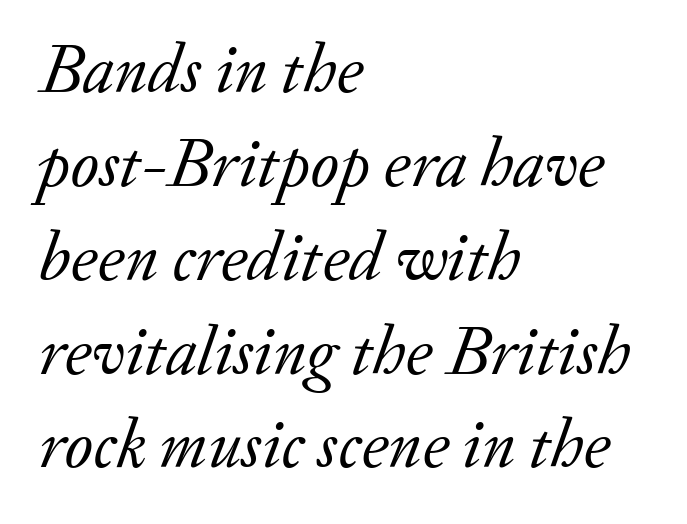
{"serif": "yes", "italic": "yes", "lean": "right", "slant_degrees": 20, "bold": "no", "weight": "regular", "width": "normal", "stroke_contrast": "low", "x_height": "small", "monospaced": "no", "underline": "no", "align": "left", "line_spacing": "normal", "line_spacing_ratio": 1.36, "letter_spacing": "normal", "letter_spacing_em": 0.0, "glyph_px": 69}
